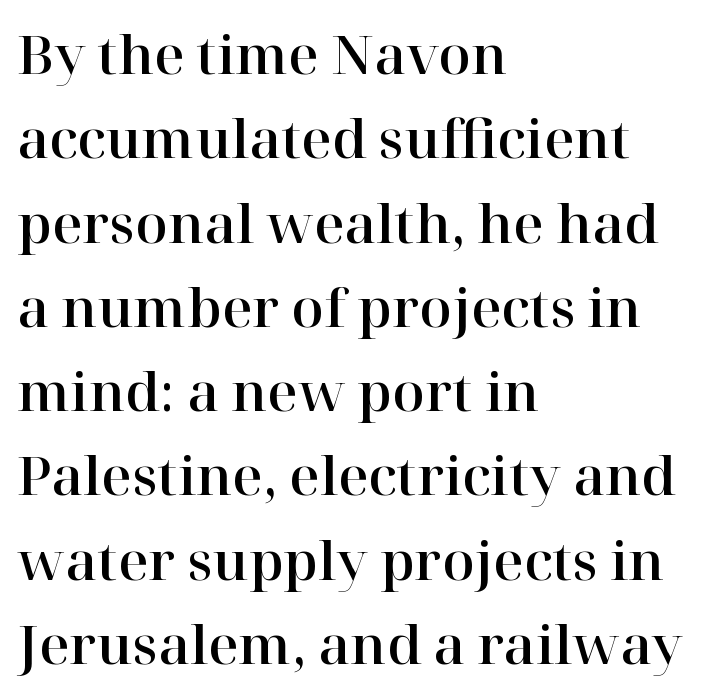
{"serif": "yes", "italic": "no", "width": "normal", "stroke_contrast": "high", "x_height": "medium", "monospaced": "no", "underline": "no", "align": "left", "line_spacing": "normal", "line_spacing_ratio": 1.59, "letter_spacing": "normal", "letter_spacing_em": 0.0, "glyph_px": 53}
